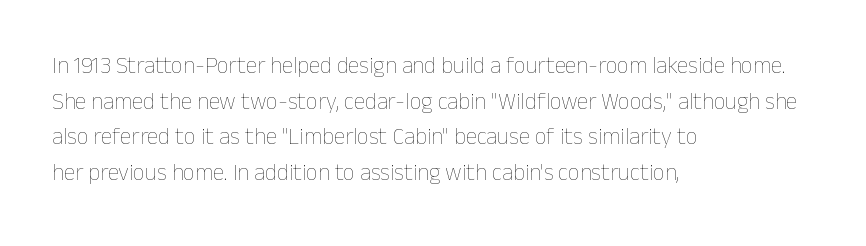
Q: Is the text bold? A: No.
Q: Is the text italic (slanted)? A: No, it is upright.
Q: Is the text underlined? A: No.
Q: How is the paragraph aligned? A: Left-aligned.
Q: Is the spacing between letters normal or unusually wide? A: Normal.
Q: Is the spacing between lines tight, normal or loose? A: Normal.
